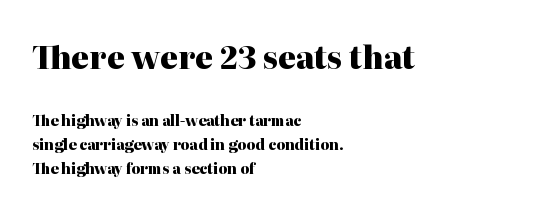
Spacing verdict: proportional, widths tailored to each character. You get the large type first, then a drop to smaller type. The text was rendered using a seriffed face with decorative stroke endings. Each new line begins a customary step beneath the previous one. The characters look thick and weighty, a clear bold.
